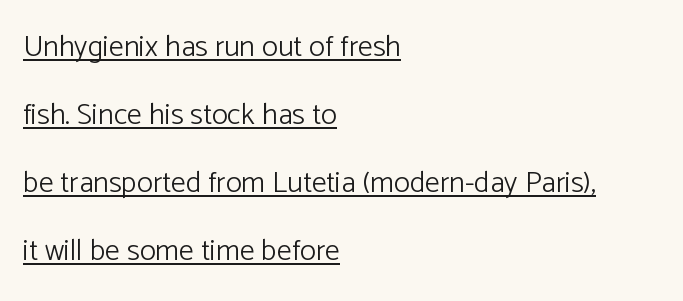
{"serif": "no", "italic": "no", "bold": "no", "weight": "light", "width": "normal", "stroke_contrast": "low", "x_height": "medium", "monospaced": "no", "underline": "yes", "align": "left", "line_spacing": "loose", "line_spacing_ratio": 2.27, "letter_spacing": "normal", "letter_spacing_em": 0.0, "glyph_px": 30}
